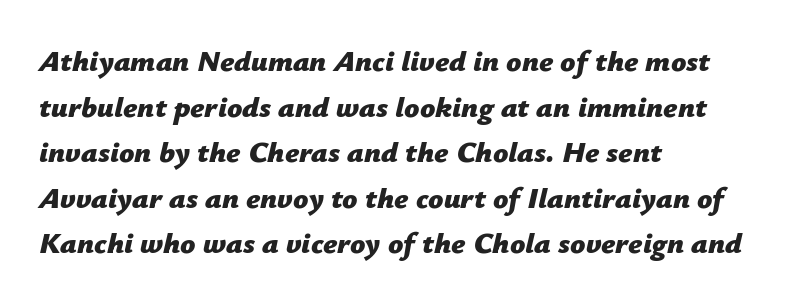
{"italic": "yes", "lean": "right", "slant_degrees": 12, "bold": "yes", "weight": "bold", "width": "normal", "stroke_contrast": "low", "x_height": "medium", "monospaced": "no", "underline": "no", "align": "left", "line_spacing": "normal", "line_spacing_ratio": 1.52, "letter_spacing": "normal", "letter_spacing_em": 0.0, "glyph_px": 30}
